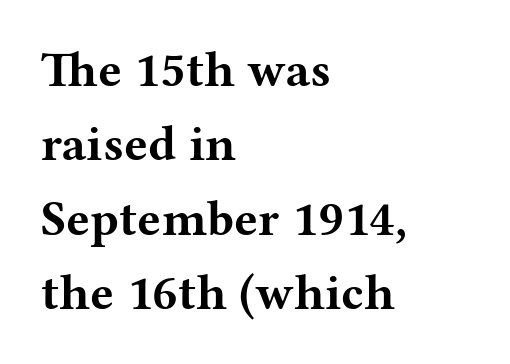
Tracking here is standard; glyphs follow each other at the usual distance. I'd call this a serif setting — the letters wear small feet. What weight is shown? A full bold with thick strokes. The rendering uses natural spacing where letterforms have individual widths. Evenly set lines give the paragraph a standard silhouette. Teacher's note: observe the even left margin — that is flush-left alignment.
